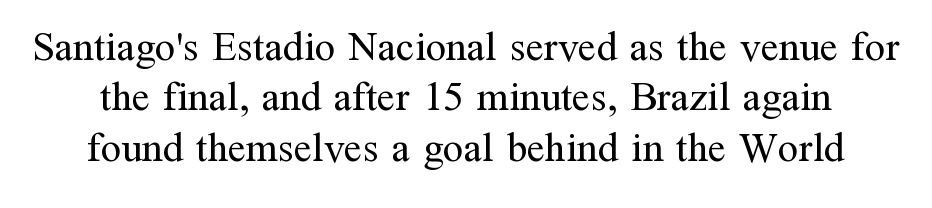
Q: Is the text bold? A: No.
Q: Is the text italic (slanted)? A: No, it is upright.
Q: Is the typeface a serif or a sans-serif typeface? A: Serif.
Q: Is the text underlined? A: No.
Q: Is the spacing between letters normal or unusually wide? A: Normal.
Q: Width (condensed, normal, or wide)? A: Normal.
Q: Stroke contrast? A: Medium.
Q: x-height? A: Medium.
Q: Monospaced? A: No.
